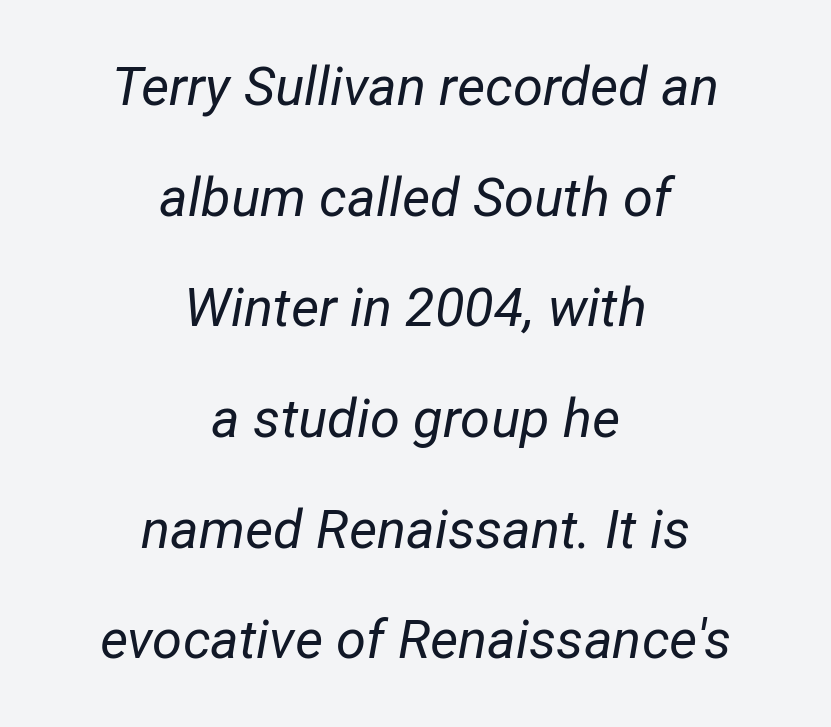
Q: Is the text bold? A: No.
Q: Is the text italic (slanted)? A: Yes, it leans right by about 12 degrees.
Q: Is the text underlined? A: No.
Q: How is the paragraph aligned? A: Centered.
Q: Is the spacing between letters normal or unusually wide? A: Normal.
Q: Is the spacing between lines tight, normal or loose? A: Loose.
Q: Width (condensed, normal, or wide)? A: Normal.
Q: Stroke contrast? A: Low.
Q: x-height? A: Medium.
Q: Monospaced? A: No.
